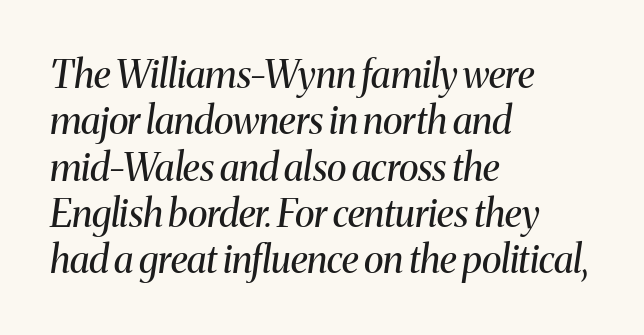
Do the characters align in a grid? No, the font is proportional. Yep, those are serifs on the letters. Posture: slanted. Check the space under the baseline: it is left empty. In terms of letterspacing, this is plain default setting. Weight: regular or lighter.
